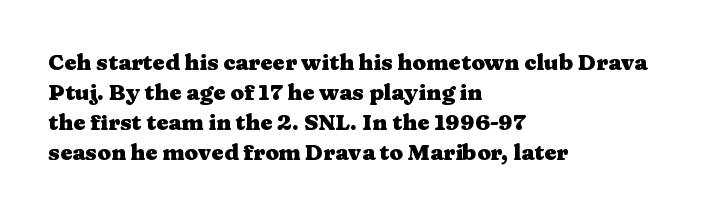
Q: Is the text bold? A: Yes.
Q: Is the text italic (slanted)? A: No, it is upright.
Q: Is the text underlined? A: No.
Q: How is the paragraph aligned? A: Left-aligned.
Q: Is the spacing between letters normal or unusually wide? A: Normal.
Q: Is the spacing between lines tight, normal or loose? A: Normal.
